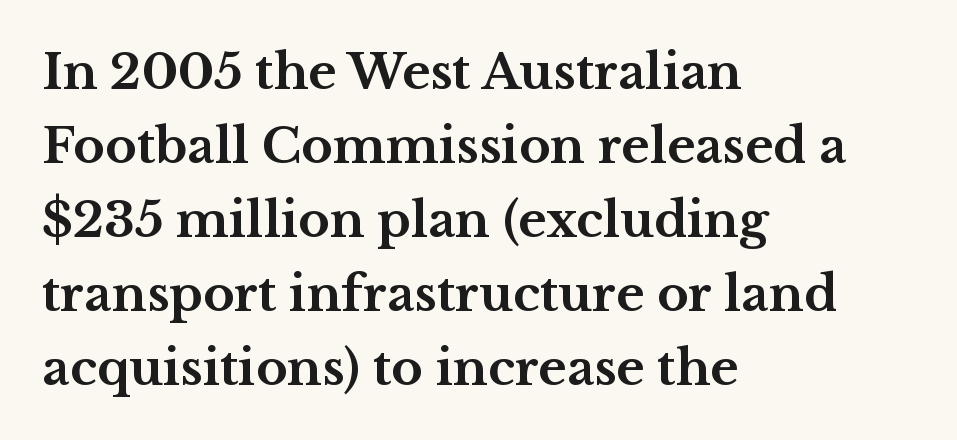
The image shows 48 px bold, wide serif type, upright; set left-aligned, normal line spacing (1.54x), normal letter spacing, not underlined; medium stroke contrast and a medium x-height.
